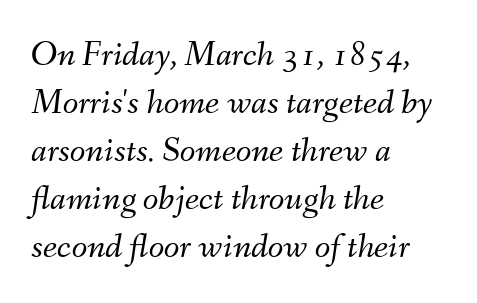
{"italic": "yes", "lean": "right", "slant_degrees": 9, "bold": "no", "weight": "light", "width": "normal", "stroke_contrast": "medium", "x_height": "small", "monospaced": "no", "underline": "no", "align": "left", "line_spacing": "normal", "line_spacing_ratio": 1.33, "letter_spacing": "normal", "letter_spacing_em": 0.0, "glyph_px": 36}
